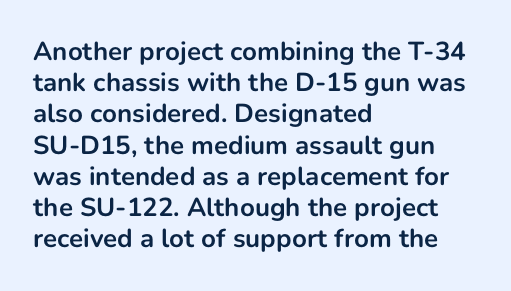
{"italic": "no", "bold": "yes", "underline": "no", "align": "left", "line_spacing_ratio": 1.2, "letter_spacing": "normal", "letter_spacing_em": 0.0, "glyph_px": 26}
